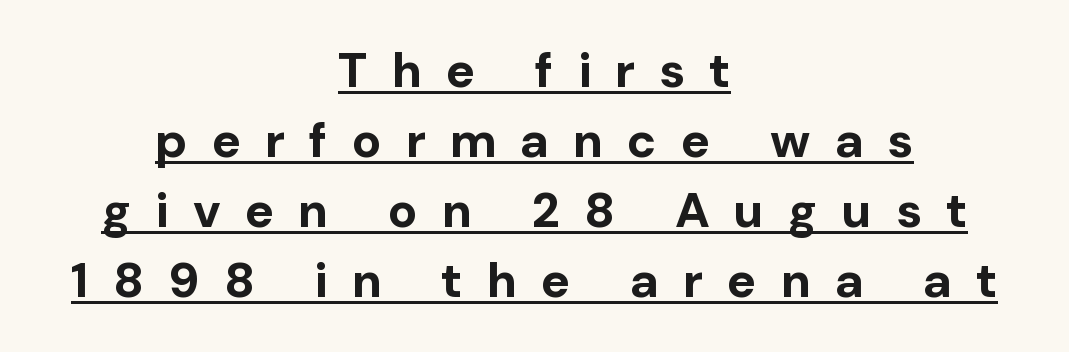
Nope, no serifs anywhere on these letters. This sample has the flowing, uneven cadence of proportional lettering. Teacher's note: observe the equal gaps on both sides — that is centered alignment. How are the letters spaced? Widely, with obvious added tracking. Leading matches the norm, producing a regular column. Every word sits above its own underline.
